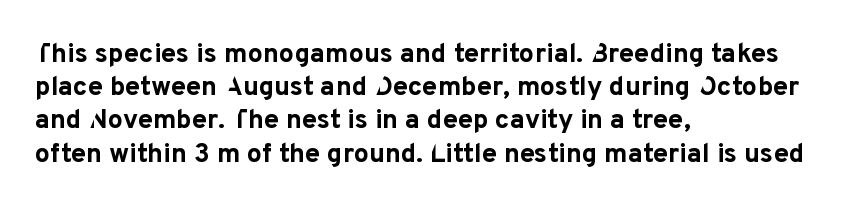
There is no visible air inserted between adjacent glyphs. In terms of weight, the rendering is a true, heavy bold. Visually the block forms a straight wall on the left and a jagged coastline on the right. Lines of text with bare space underneath. If you drew a line through each stem, it would be perfectly vertical.
